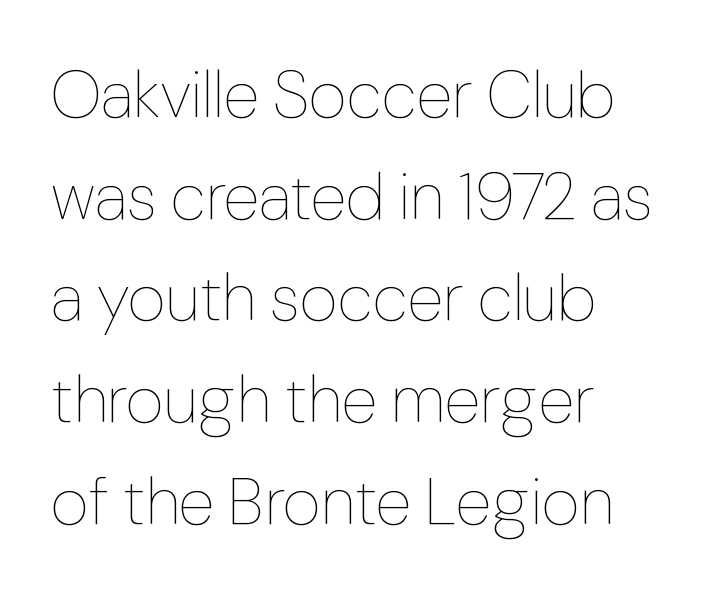
Q: Is the text bold? A: No.
Q: Is the text italic (slanted)? A: No, it is upright.
Q: Is the text underlined? A: No.
Q: How is the paragraph aligned? A: Left-aligned.
Q: Is the spacing between letters normal or unusually wide? A: Normal.
Q: Is the spacing between lines tight, normal or loose? A: Normal.
Q: Width (condensed, normal, or wide)? A: Normal.
Q: Stroke contrast? A: Low.
Q: x-height? A: Medium.
Q: Monospaced? A: No.
